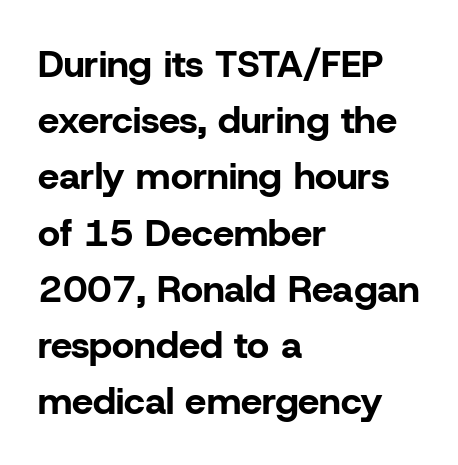
Q: Is the text bold? A: Yes.
Q: Is the text italic (slanted)? A: No, it is upright.
Q: Is the typeface a serif or a sans-serif typeface? A: Sans-serif.
Q: Is the text underlined? A: No.
Q: How is the paragraph aligned? A: Left-aligned.
Q: Is the spacing between letters normal or unusually wide? A: Normal.
Q: Is the spacing between lines tight, normal or loose? A: Normal.
Q: Width (condensed, normal, or wide)? A: Normal.
Q: Stroke contrast? A: Low.
Q: x-height? A: Medium.
Q: Monospaced? A: No.
